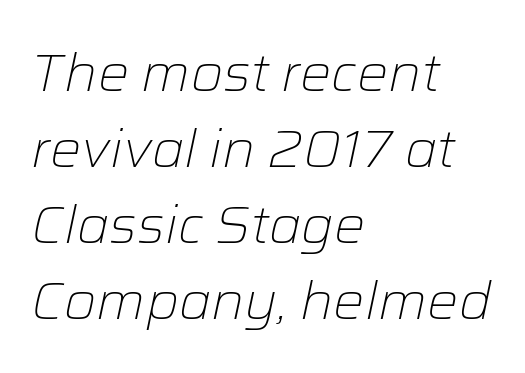
Q: Is the text bold? A: No.
Q: Is the text italic (slanted)? A: Yes, it leans right by about 12 degrees.
Q: Is the text underlined? A: No.
Q: How is the paragraph aligned? A: Left-aligned.
Q: Is the spacing between letters normal or unusually wide? A: Normal.
Q: Is the spacing between lines tight, normal or loose? A: Normal.
Q: Width (condensed, normal, or wide)? A: Normal.
Q: Stroke contrast? A: Low.
Q: x-height? A: Medium.
Q: Monospaced? A: No.
